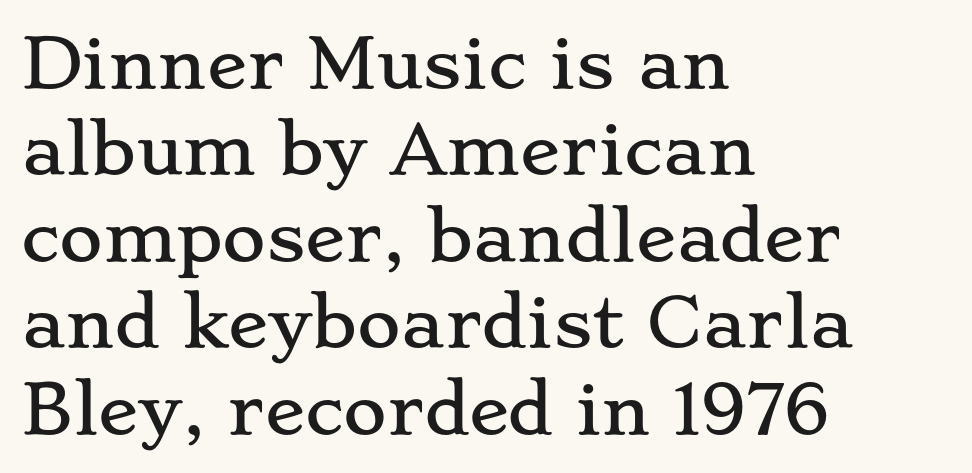
The image shows 67 px wide serif type, upright; set left-aligned, normal line spacing (1.29x), normal letter spacing, not underlined; low stroke contrast and a small x-height.
